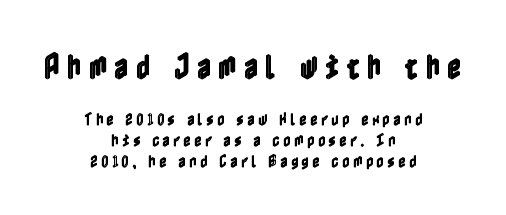
{"italic": "no", "width": "condensed", "x_height": "medium", "underline": "no", "align": "center", "line_spacing": "normal", "line_spacing_ratio": 1.51, "letter_spacing": "wide", "letter_spacing_em": 0.25, "larger_block": "first", "size_ratio": 2.0, "glyph_px": 28}
